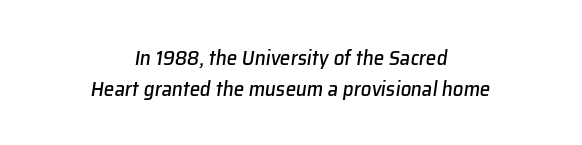
The image shows 21 px text type, italic (leaning right); set centered, normal line spacing (1.47x), normal letter spacing, not underlined.
